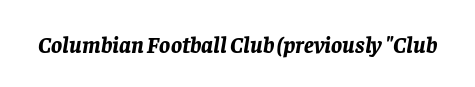
Q: Is the text bold? A: Yes.
Q: Is the text italic (slanted)? A: Yes, it leans right by about 8 degrees.
Q: Is the text underlined? A: No.
Q: Is the spacing between letters normal or unusually wide? A: Normal.
